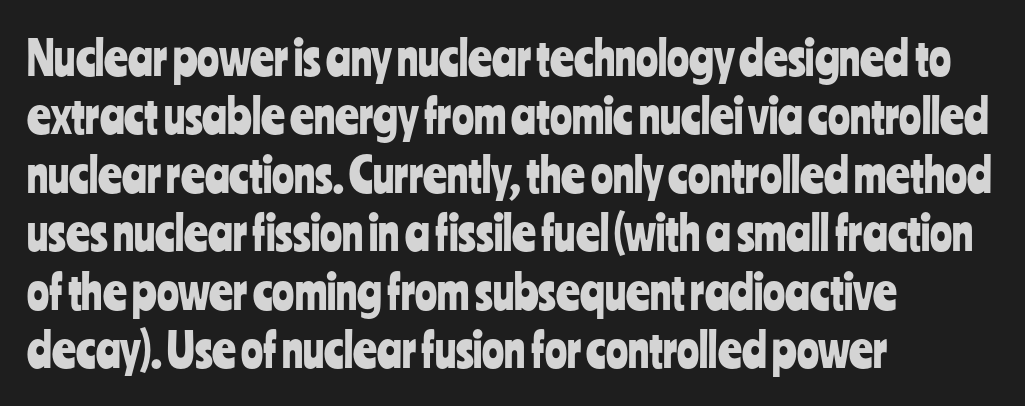
{"serif": "no", "italic": "no", "width": "condensed", "stroke_contrast": "low", "x_height": "medium", "monospaced": "no", "underline": "no", "align": "left", "line_spacing": "normal", "line_spacing_ratio": 1.27, "letter_spacing": "normal", "letter_spacing_em": 0.0, "glyph_px": 46}
